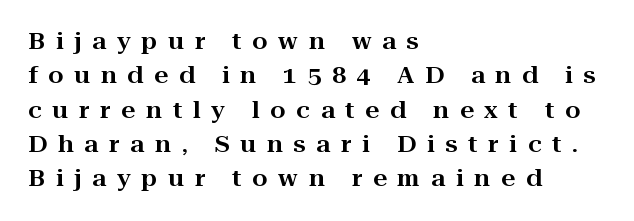
{"italic": "no", "underline": "no", "align": "left", "line_spacing": "normal", "line_spacing_ratio": 1.56, "letter_spacing": "wide", "letter_spacing_em": 0.49, "glyph_px": 22}
